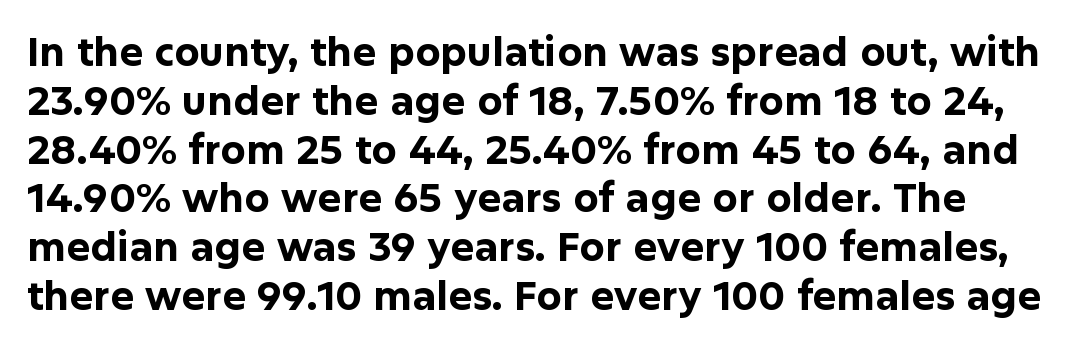
Letterform terminals end flat and unadorned throughout the passage. A clean baseline with only descenders dipping below it. Nobody touched the tracking dial on this one. Each letter keeps its own natural width here, so spacing adapts to shape.
